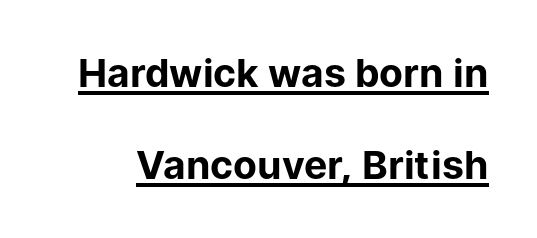
{"serif": "no", "italic": "no", "bold": "yes", "weight": "bold", "width": "normal", "stroke_contrast": "low", "x_height": "medium", "monospaced": "no", "underline": "yes", "line_spacing": "loose", "line_spacing_ratio": 2.35, "letter_spacing": "normal", "letter_spacing_em": 0.0, "glyph_px": 39}
